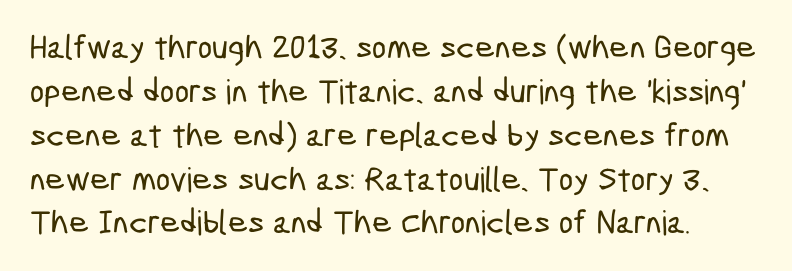
Q: Is the typeface a serif or a sans-serif typeface? A: Sans-serif.
Q: Is the text underlined? A: No.
Q: Is the spacing between letters normal or unusually wide? A: Normal.
Q: Is the spacing between lines tight, normal or loose? A: Normal.
Q: Width (condensed, normal, or wide)? A: Condensed.
Q: Stroke contrast? A: Low.
Q: x-height? A: Medium.
Q: Monospaced? A: No.
